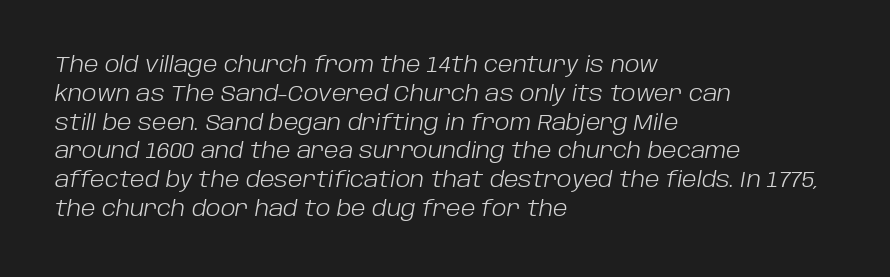
Q: Is the text bold? A: No.
Q: Is the text italic (slanted)? A: Yes, it leans right by about 10 degrees.
Q: Is the text underlined? A: No.
Q: How is the paragraph aligned? A: Left-aligned.
Q: Is the spacing between letters normal or unusually wide? A: Normal.
Q: Is the spacing between lines tight, normal or loose? A: Normal.
